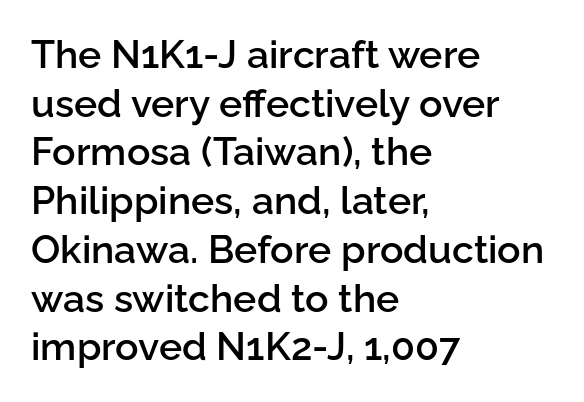
Q: Is the text bold? A: Semi-bold.
Q: Is the text italic (slanted)? A: No, it is upright.
Q: Is the typeface a serif or a sans-serif typeface? A: Sans-serif.
Q: Is the text underlined? A: No.
Q: How is the paragraph aligned? A: Left-aligned.
Q: Is the spacing between letters normal or unusually wide? A: Normal.
Q: Is the spacing between lines tight, normal or loose? A: Normal.
Q: Width (condensed, normal, or wide)? A: Normal.
Q: Stroke contrast? A: Low.
Q: x-height? A: Medium.
Q: Monospaced? A: No.
